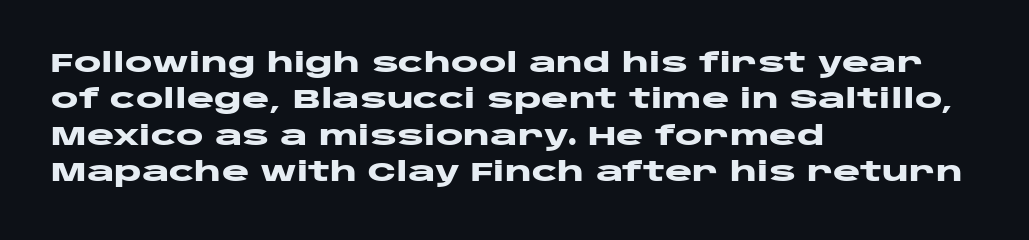
The image shows 26 px bold type, upright; set left-aligned, normal line spacing (1.4x), normal letter spacing, not underlined.
